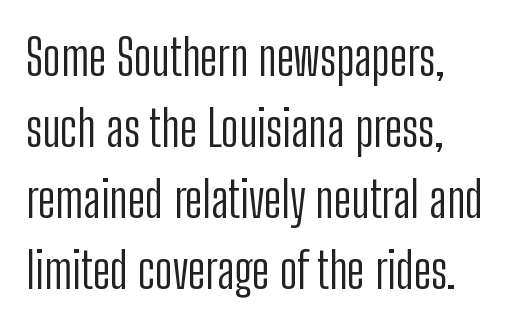
To sum up the face: it is a sans, with no serifs. Italic? Not at all — the glyphs are vertical. Summary of weight: not heavy and not bold. Honestly, the letter spacing is just normal — you wouldn't notice it. Quick note: underline off.
